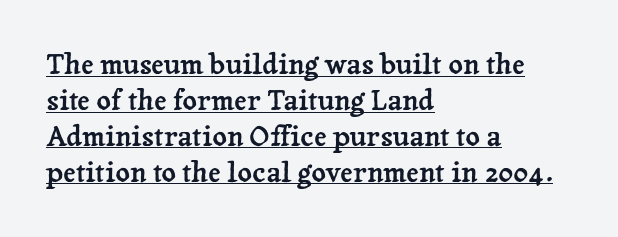
A typesetter would call this zero additional tracking. Honestly, the row spacing looks completely unremarkable. The rendering uses natural spacing where letterforms have individual widths. Designer's note — italics off, roman on.
